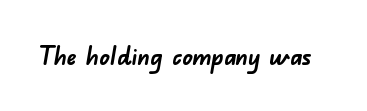
The image shows 25 px bold type; set normal letter spacing, not underlined.
